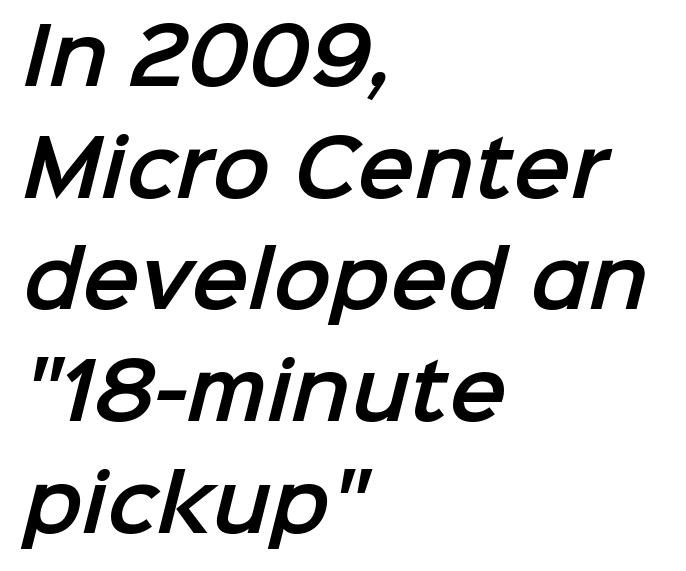
{"serif": "no", "width": "normal", "stroke_contrast": "low", "x_height": "medium", "monospaced": "no", "underline": "no", "align": "left", "line_spacing": "normal", "line_spacing_ratio": 1.45, "letter_spacing": "normal", "letter_spacing_em": 0.0, "glyph_px": 77}
